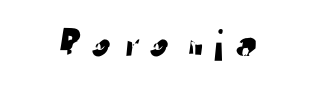
Underline: absent. The text was rendered using a sans face with plain stroke endings. The rendering uses natural spacing where letterforms have individual widths.
